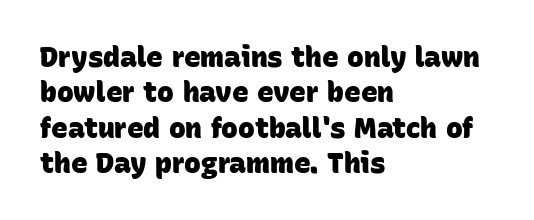
{"serif": "no", "bold": "yes", "weight": "heavy", "width": "normal", "stroke_contrast": "low", "x_height": "large", "monospaced": "no", "underline": "no", "align": "left", "line_spacing": "normal", "line_spacing_ratio": 1.26, "letter_spacing": "normal", "letter_spacing_em": 0.0, "glyph_px": 28}
